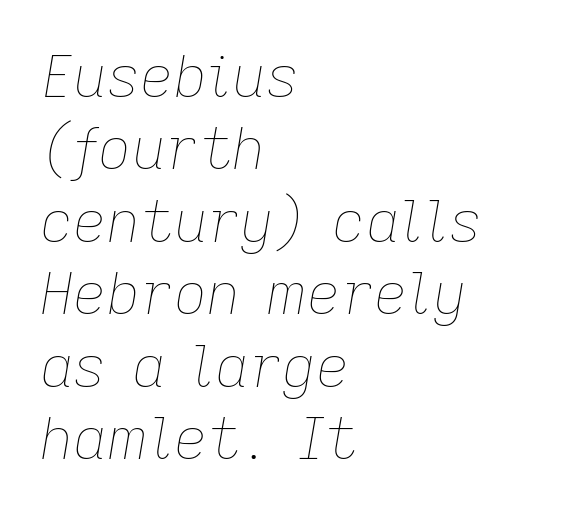
All the whitespace from short lines collects on the right. The rendering applies a slant to the glyphs. Between one letter and the next there's only the usual sliver of space. These glyphs show unthickened strokes, regular width or finer. Honestly, there is no underline to notice here at all. The passage shown stacks its lines at a standard gap.
